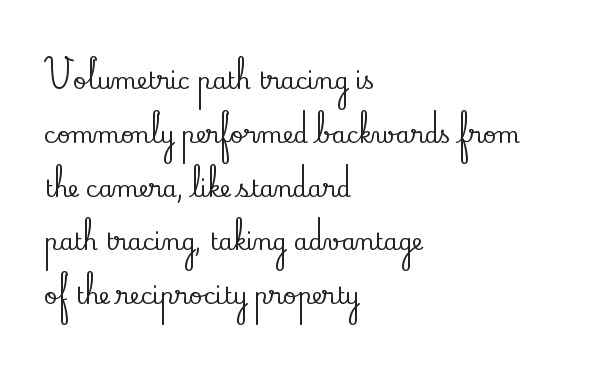
Q: Is the text italic (slanted)? A: No, it is upright.
Q: Is the text underlined? A: No.
Q: How is the paragraph aligned? A: Left-aligned.
Q: Is the spacing between letters normal or unusually wide? A: Normal.
Q: Is the spacing between lines tight, normal or loose? A: Loose.
